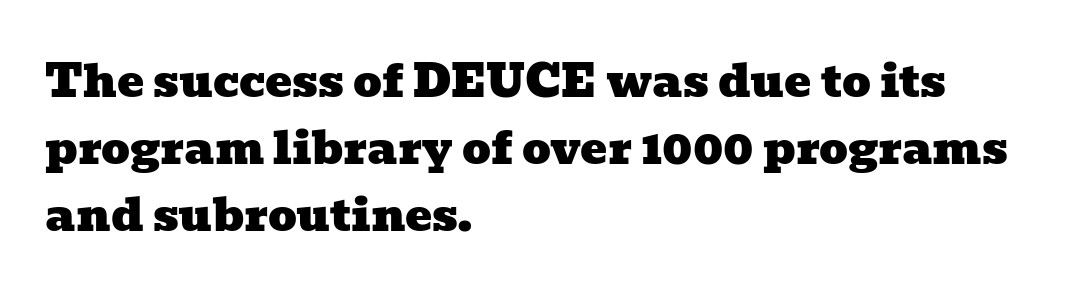
Q: Is the typeface a serif or a sans-serif typeface? A: Serif.
Q: Is the text underlined? A: No.
Q: How is the paragraph aligned? A: Left-aligned.
Q: Is the spacing between letters normal or unusually wide? A: Normal.
Q: Is the spacing between lines tight, normal or loose? A: Normal.
Q: Width (condensed, normal, or wide)? A: Wide.
Q: Stroke contrast? A: Low.
Q: x-height? A: Medium.
Q: Monospaced? A: No.
